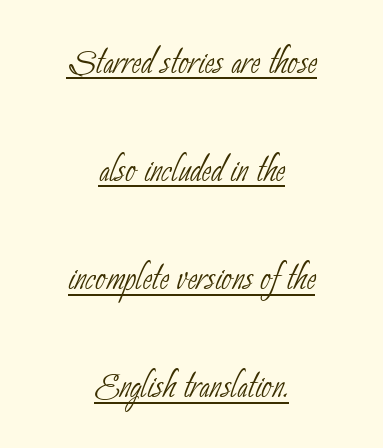
{"serif": "no", "bold": "no", "weight": "thin", "width": "condensed", "stroke_contrast": "low", "x_height": "small", "monospaced": "no", "underline": "yes", "align": "center", "line_spacing": "loose", "line_spacing_ratio": 2.35, "letter_spacing": "normal", "letter_spacing_em": 0.0, "glyph_px": 46}
